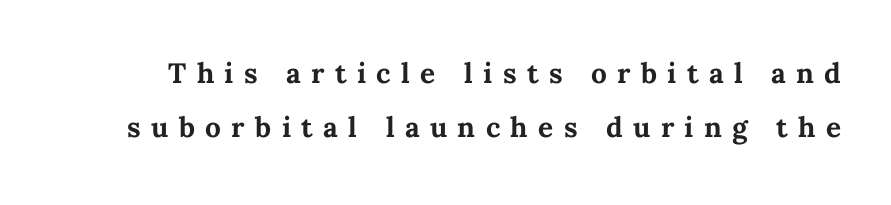
{"italic": "no", "bold": "yes", "weight": "bold", "width": "normal", "stroke_contrast": "medium", "x_height": "medium", "monospaced": "no", "underline": "no", "line_spacing": "loose", "line_spacing_ratio": 1.94, "letter_spacing": "wide", "letter_spacing_em": 0.37, "glyph_px": 28}
